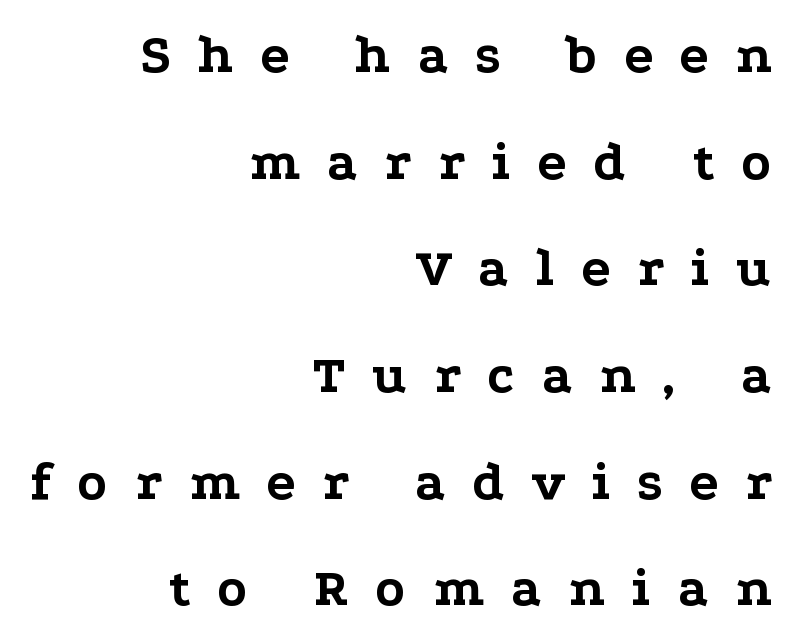
{"serif": "yes", "italic": "no", "bold": "yes", "weight": "bold", "width": "wide", "stroke_contrast": "low", "x_height": "medium", "monospaced": "no", "underline": "no", "align": "right", "line_spacing": "loose", "line_spacing_ratio": 1.94, "letter_spacing": "wide", "letter_spacing_em": 0.48, "glyph_px": 55}
